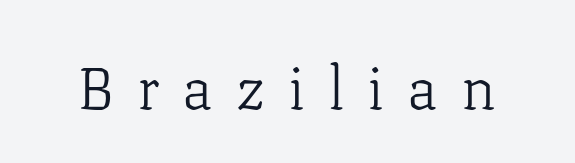
{"serif": "yes", "italic": "no", "bold": "no", "weight": "light", "width": "normal", "stroke_contrast": "low", "x_height": "medium", "monospaced": "no", "underline": "no", "letter_spacing": "wide", "letter_spacing_em": 0.39, "glyph_px": 59}
